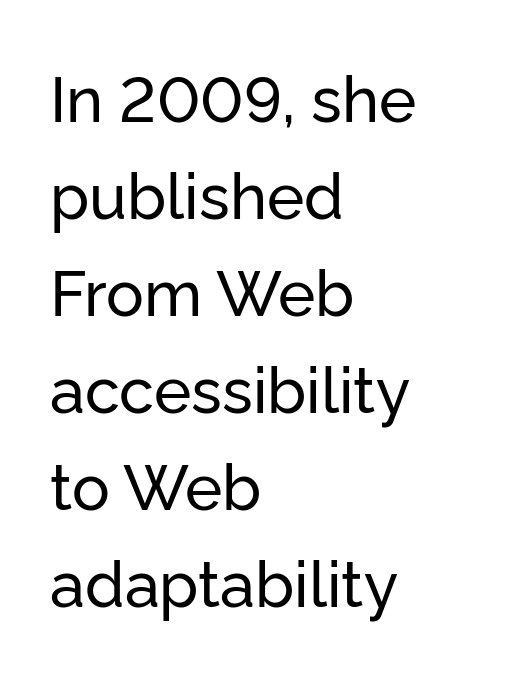
Q: Is the text italic (slanted)? A: No, it is upright.
Q: Is the typeface a serif or a sans-serif typeface? A: Sans-serif.
Q: Is the text underlined? A: No.
Q: How is the paragraph aligned? A: Left-aligned.
Q: Is the spacing between letters normal or unusually wide? A: Normal.
Q: Is the spacing between lines tight, normal or loose? A: Normal.
Q: Width (condensed, normal, or wide)? A: Normal.
Q: Stroke contrast? A: Low.
Q: x-height? A: Medium.
Q: Monospaced? A: No.
